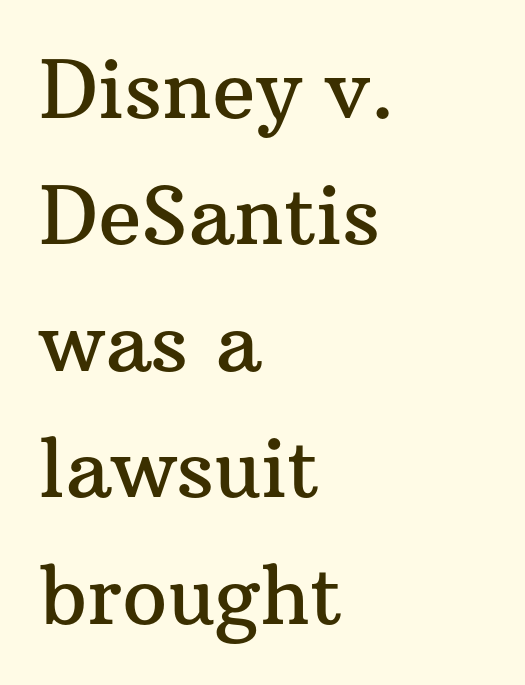
Q: Is the text italic (slanted)? A: No, it is upright.
Q: Is the typeface a serif or a sans-serif typeface? A: Serif.
Q: Is the text underlined? A: No.
Q: How is the paragraph aligned? A: Left-aligned.
Q: Is the spacing between letters normal or unusually wide? A: Normal.
Q: Is the spacing between lines tight, normal or loose? A: Normal.
Q: Width (condensed, normal, or wide)? A: Normal.
Q: Stroke contrast? A: Medium.
Q: x-height? A: Medium.
Q: Monospaced? A: No.
